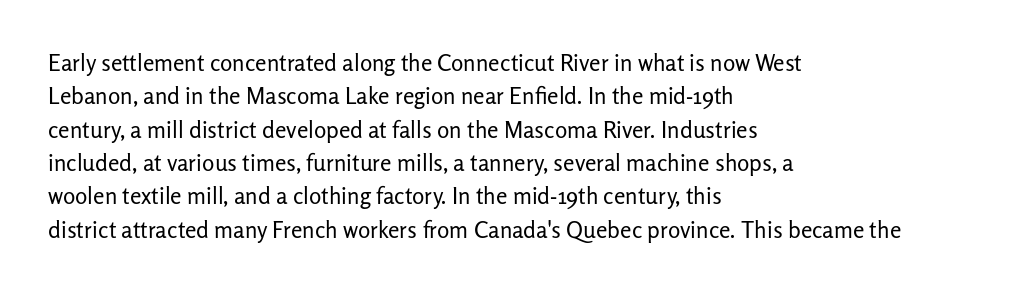
Q: Is the text bold? A: No.
Q: Is the text italic (slanted)? A: No, it is upright.
Q: Is the text underlined? A: No.
Q: How is the paragraph aligned? A: Left-aligned.
Q: Is the spacing between letters normal or unusually wide? A: Normal.
Q: Is the spacing between lines tight, normal or loose? A: Normal.
